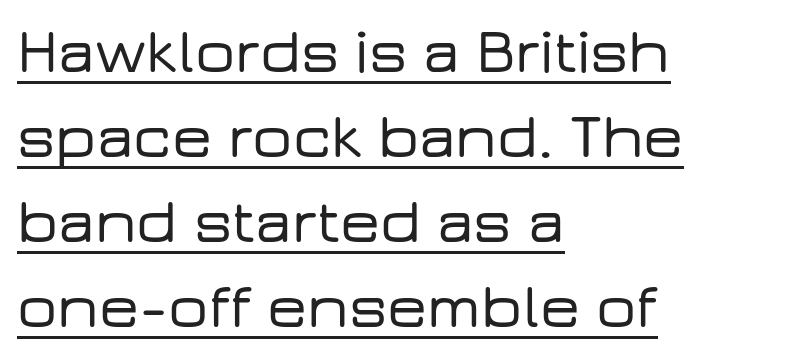
The image shows 63 px wide sans-serif type, upright; set left-aligned, normal line spacing (1.35x), normal letter spacing, underlined; low stroke contrast and a medium x-height.
